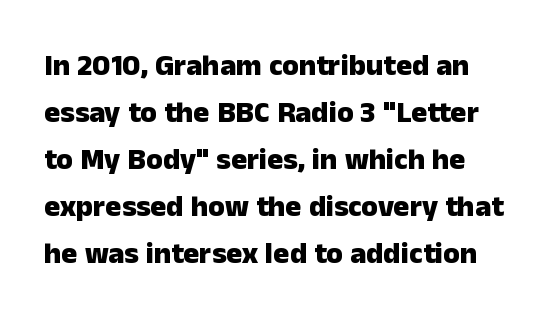
{"serif": "no", "italic": "no", "bold": "yes", "weight": "heavy", "width": "normal", "stroke_contrast": "low", "x_height": "medium", "monospaced": "no", "underline": "no", "line_spacing": "normal", "line_spacing_ratio": 1.57, "letter_spacing": "normal", "letter_spacing_em": 0.0, "glyph_px": 30}
